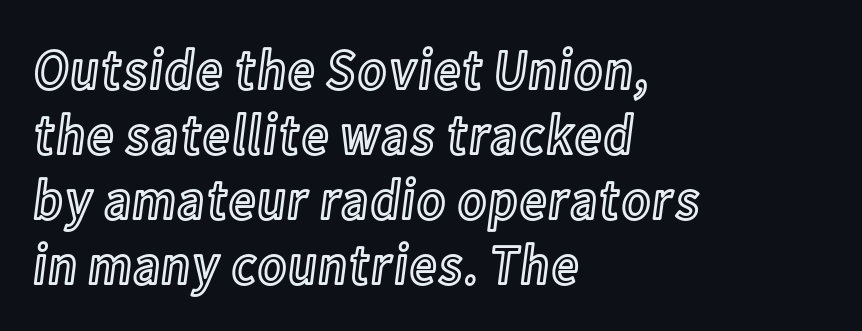
The image shows 58 px condensed type; set left-aligned, tight line spacing (1.12x), normal letter spacing, not underlined; a medium x-height.
